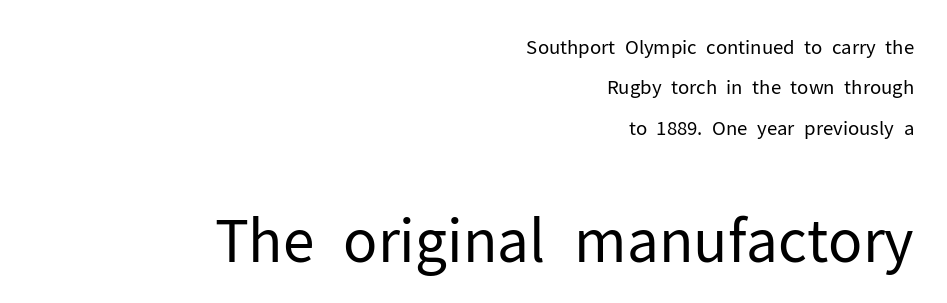
Between these two stacked blocks, the lower one wins on size. The compositor pushed each line to the right boundary. Honestly, the letter spacing is just normal — you wouldn't notice it. The characters display no serif detailing; their extremities are plain. This sample has the flowing, uneven cadence of proportional lettering.
